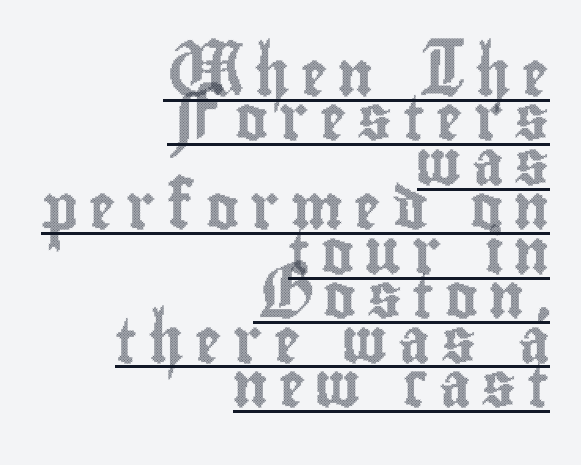
There is plenty of visible air inserted between adjacent glyphs. Does the leading feel generous? Not at all — it's pinched. This sample is right-justified, so line beginnings fall wherever the words allow. The passage shown is typed in a proportional face where columns would drift. The specimen includes a rule beneath the text block's lines.
